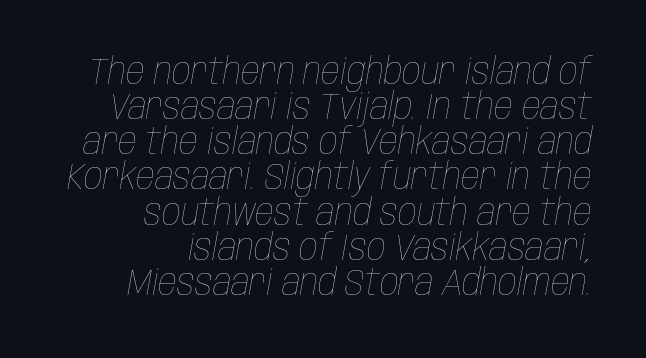
In terms of posture, this sample is oblique. The weight would be labelled regular, book, light, or lighter still. This block would grow much taller if given ordinary leading; it's compressed now. Here the designer chose a conventional face with non-uniform glyph widths.
